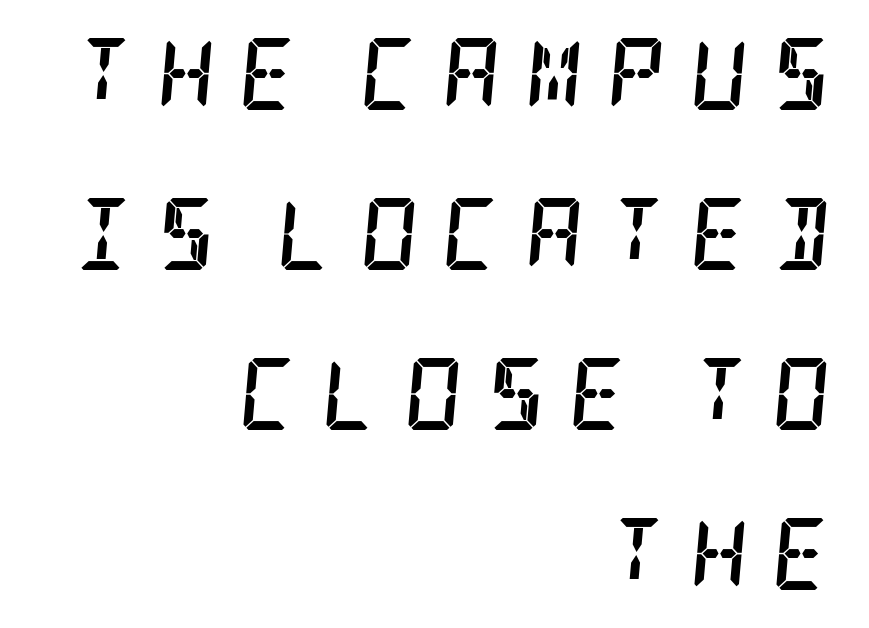
{"serif": "yes", "italic": "yes", "lean": "right", "slant_degrees": 5, "bold": "yes", "weight": "semibold", "width": "condensed", "stroke_contrast": "low", "x_height": "large", "underline": "no", "align": "right", "line_spacing": "loose", "line_spacing_ratio": 2.22, "letter_spacing": "wide", "letter_spacing_em": 0.33, "glyph_px": 72}
